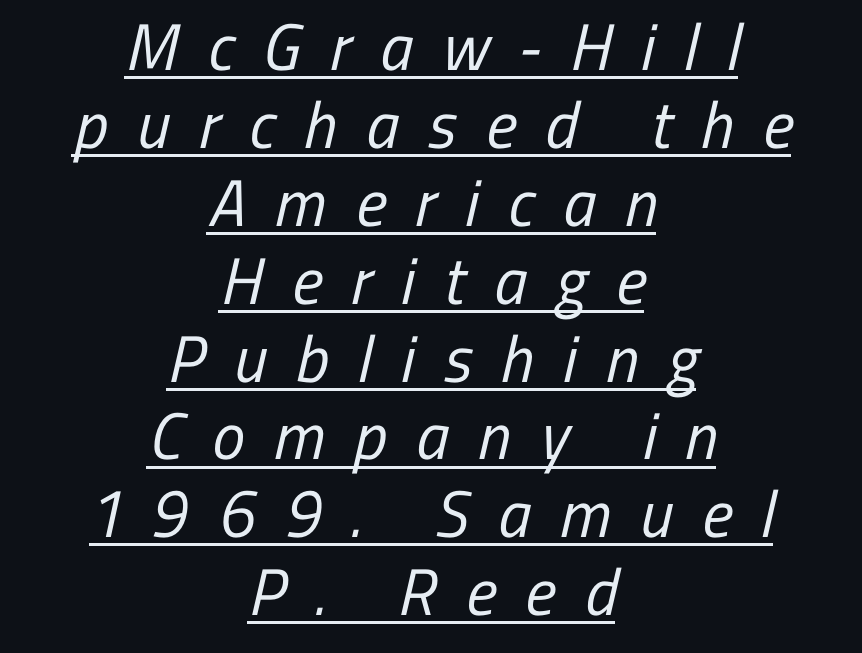
{"serif": "no", "bold": "no", "weight": "regular", "width": "condensed", "stroke_contrast": "low", "x_height": "medium", "monospaced": "no", "underline": "yes", "align": "center", "line_spacing_ratio": 1.18, "letter_spacing": "wide", "letter_spacing_em": 0.44, "glyph_px": 66}
